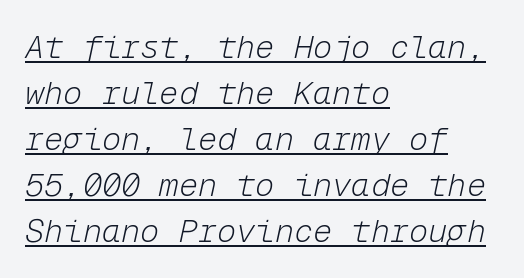
The image shows 32 px light type, italic (leaning right), monospaced; set left-aligned, normal line spacing (1.44x), normal letter spacing, underlined; low stroke contrast and a medium x-height.
